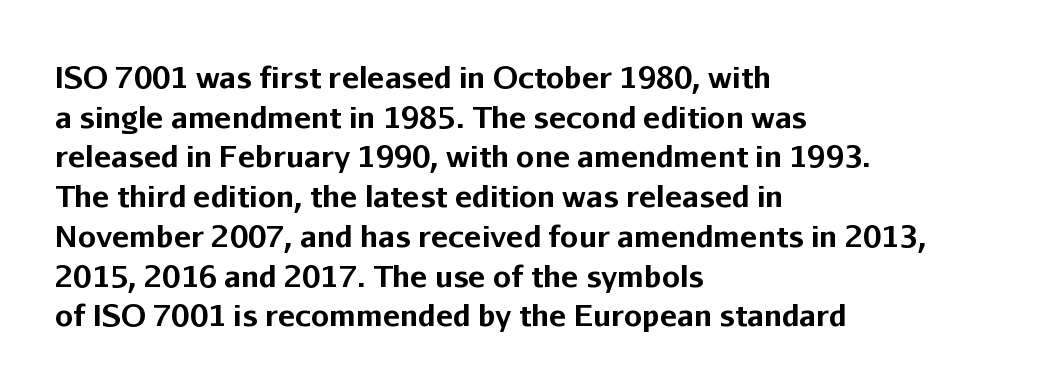
{"serif": "no", "italic": "no", "bold": "yes", "weight": "bold", "width": "normal", "stroke_contrast": "low", "x_height": "medium", "monospaced": "no", "underline": "no", "align": "left", "line_spacing": "normal", "line_spacing_ratio": 1.37, "letter_spacing": "normal", "letter_spacing_em": 0.0, "glyph_px": 29}
